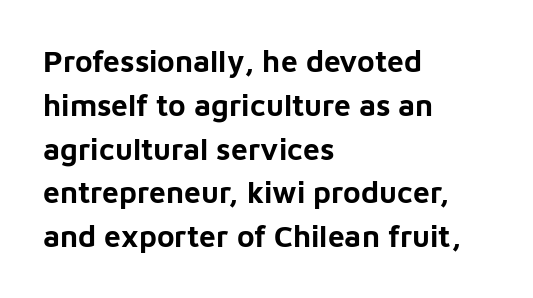
Baseline-to-baseline distance is the conventional proportion of letter height. Unlike italic type, these characters show no tilt at all. Just letters on the line, the space beneath them empty. Think of a printed novel: that variable character pitch is what you see here.
